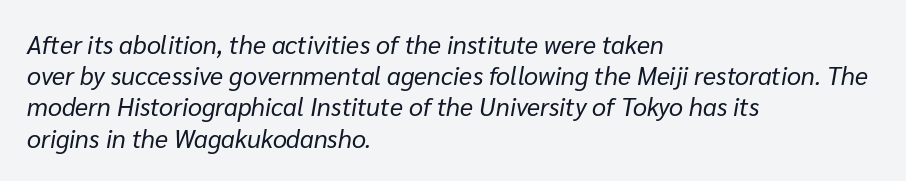
Q: Is the text bold? A: No.
Q: Is the text italic (slanted)? A: Yes, it leans right by about 10 degrees.
Q: Is the text underlined? A: No.
Q: How is the paragraph aligned? A: Left-aligned.
Q: Is the spacing between letters normal or unusually wide? A: Normal.
Q: Is the spacing between lines tight, normal or loose? A: Normal.
